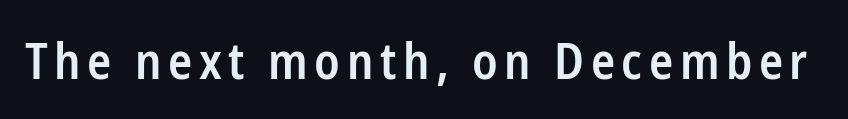
{"serif": "no", "italic": "no", "bold": "semi", "weight": "semibold", "width": "condensed", "stroke_contrast": "low", "x_height": "medium", "monospaced": "no", "underline": "no", "glyph_px": 50}
